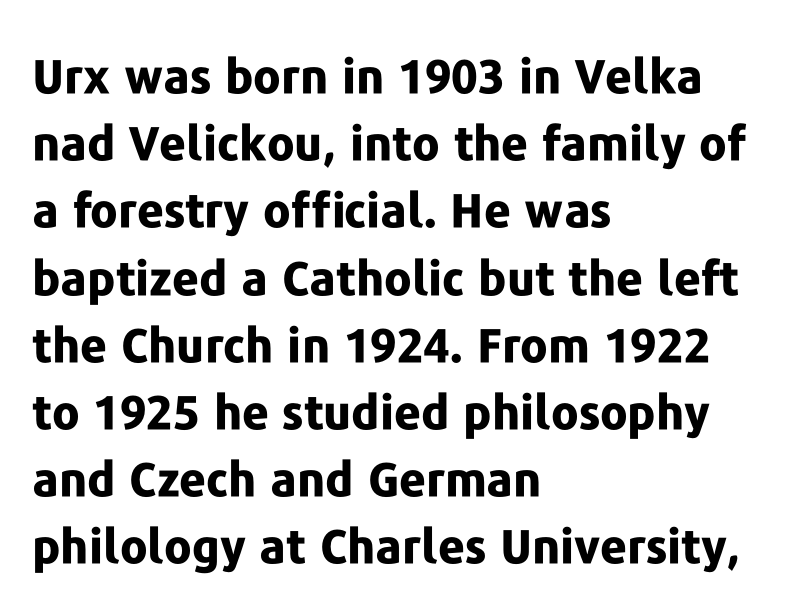
Each new line begins a customary step beneath the previous one. The typeface chosen for these lines omits serifs. Default kerning and tracking; the words read as compact shapes. The strip under each line holds only bare page. The text block is weighted toward the left margin, trailing off unevenly rightward.
